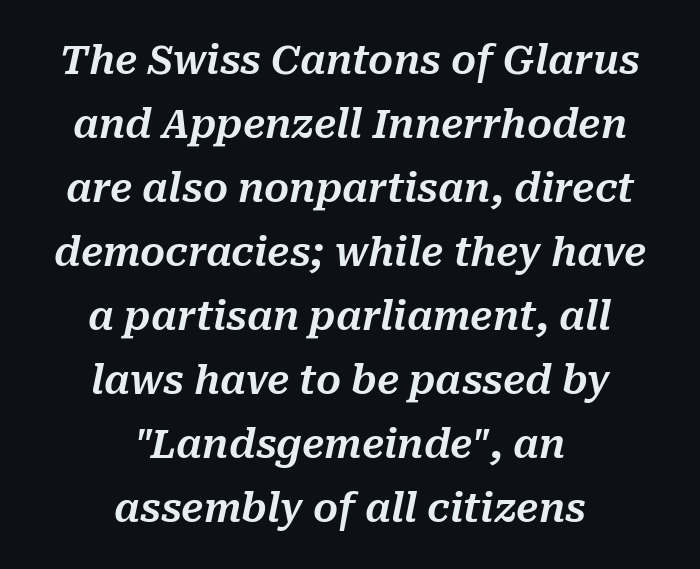
Q: Is the text italic (slanted)? A: Yes, it leans right by about 10 degrees.
Q: Is the text underlined? A: No.
Q: How is the paragraph aligned? A: Centered.
Q: Is the spacing between letters normal or unusually wide? A: Normal.
Q: Is the spacing between lines tight, normal or loose? A: Normal.
Q: Width (condensed, normal, or wide)? A: Normal.
Q: Stroke contrast? A: Medium.
Q: x-height? A: Medium.
Q: Monospaced? A: No.
